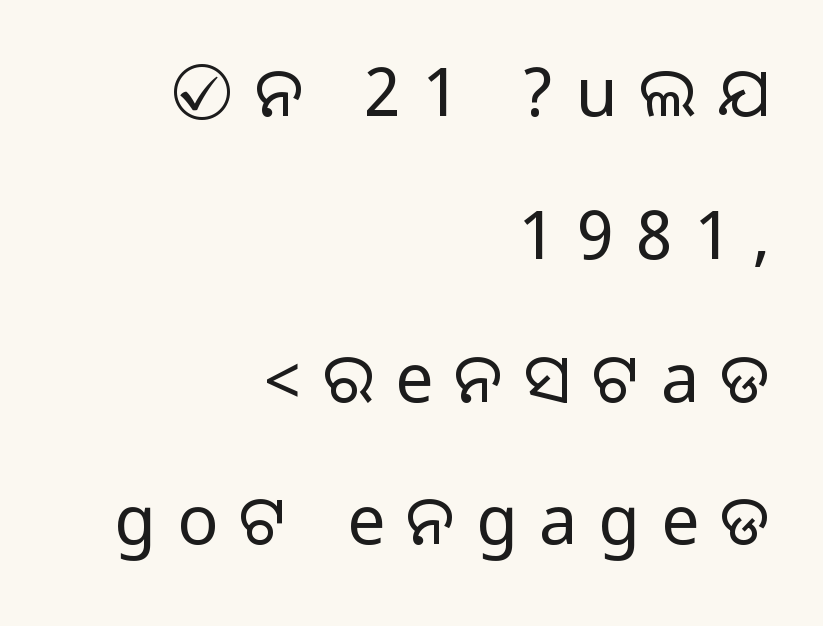
The image shows 68 px sans-serif type, upright; set right-aligned, loose line spacing (2.1x), unusually wide letter spacing (+0.31 em), not underlined; medium stroke contrast.
